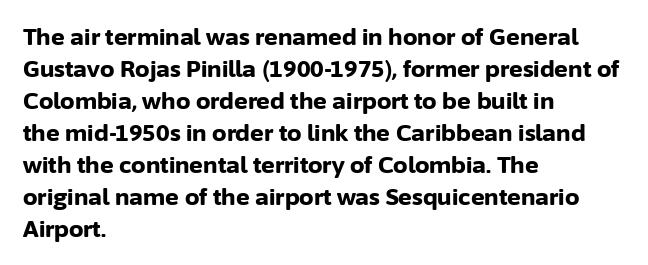
Compared with typical paragraphs, the rows here are spaced about the same. In terms of posture, this sample is upright. You'd pick this weight for a headline — it's a proper bold. Typeset ragged right — the left edge is the straight one.
